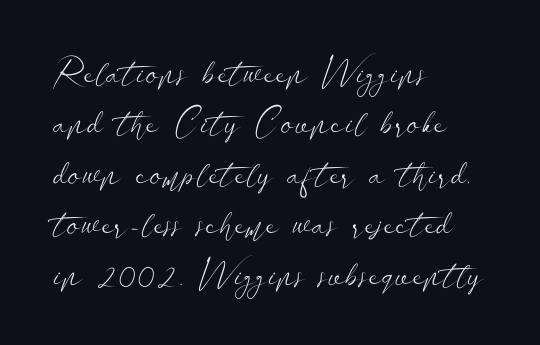
Q: Is the text bold? A: No.
Q: Is the text italic (slanted)? A: Yes.
Q: Is the typeface a serif or a sans-serif typeface? A: Sans-serif.
Q: Is the text underlined? A: No.
Q: How is the paragraph aligned? A: Left-aligned.
Q: Is the spacing between letters normal or unusually wide? A: Normal.
Q: Is the spacing between lines tight, normal or loose? A: Normal.
Q: Width (condensed, normal, or wide)? A: Wide.
Q: Stroke contrast? A: Low.
Q: x-height? A: Small.
Q: Monospaced? A: No.
